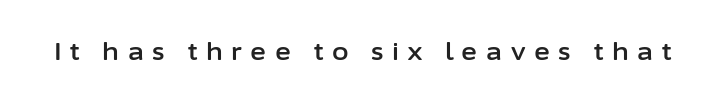
{"italic": "no", "underline": "no", "letter_spacing": "wide", "letter_spacing_em": 0.36, "glyph_px": 24}
